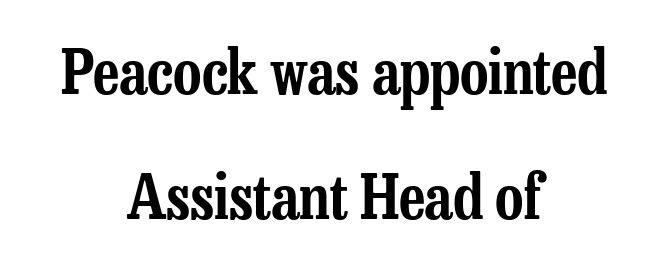
{"serif": "yes", "italic": "no", "width": "condensed", "stroke_contrast": "low", "x_height": "medium", "monospaced": "no", "underline": "no", "align": "center", "line_spacing": "loose", "line_spacing_ratio": 2.02, "letter_spacing": "normal", "letter_spacing_em": 0.0, "glyph_px": 62}
